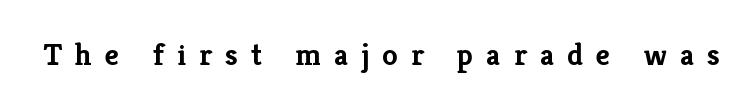
This is heavy type, rendered in bold. Compared with typical body copy, the letter spacing here is much looser. When letters stand straight like this, we call the style roman or upright. Check under the words: just untouched page. Think of a printed novel: that variable character pitch is what you see here.
